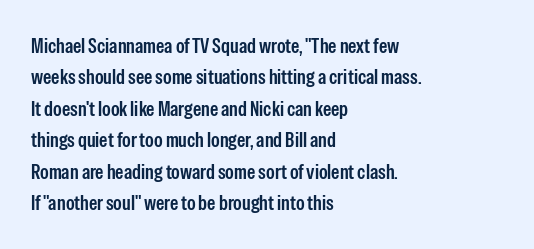
Unmarked baselines from the first word to the last. Every character sits straight up, as roman type does. The lines in this sample share a left origin and differ only in where they stop. Summary of vertical rhythm: regular, with standard interline spacing. Inter-character spacing is left at the font's built-in metrics.
